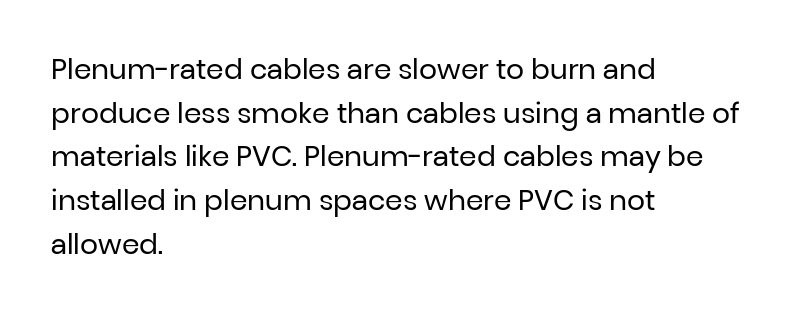
{"serif": "no", "italic": "no", "bold": "no", "weight": "regular", "width": "normal", "stroke_contrast": "low", "x_height": "medium", "monospaced": "no", "underline": "no", "align": "left", "line_spacing": "normal", "line_spacing_ratio": 1.56, "letter_spacing": "normal", "letter_spacing_em": 0.0, "glyph_px": 28}
